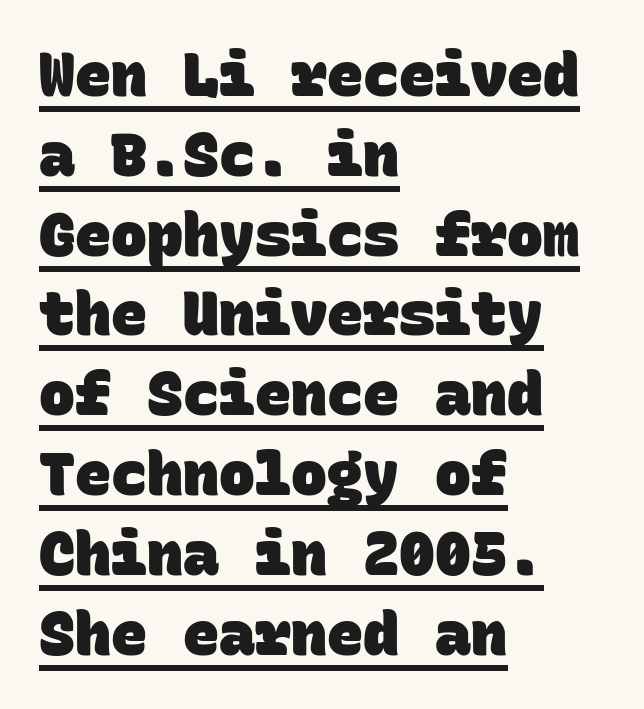
Q: Is the text bold? A: Yes.
Q: Is the typeface a serif or a sans-serif typeface? A: Sans-serif.
Q: Is the text underlined? A: Yes.
Q: How is the paragraph aligned? A: Left-aligned.
Q: Is the spacing between letters normal or unusually wide? A: Normal.
Q: Is the spacing between lines tight, normal or loose? A: Normal.
Q: Width (condensed, normal, or wide)? A: Normal.
Q: Stroke contrast? A: Low.
Q: x-height? A: Large.
Q: Monospaced? A: Yes.
